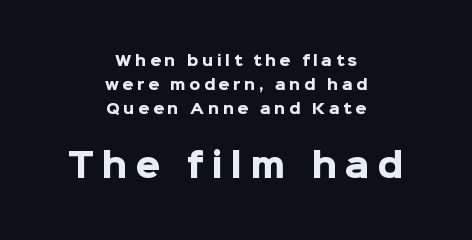
{"serif": "no", "italic": "no", "bold": "yes", "weight": "heavy", "width": "normal", "stroke_contrast": "low", "x_height": "medium", "monospaced": "no", "underline": "no", "align": "center", "line_spacing_ratio": 1.73, "letter_spacing": "wide", "letter_spacing_em": 0.26, "larger_block": "second", "size_ratio": 2.29, "glyph_px": 32}
